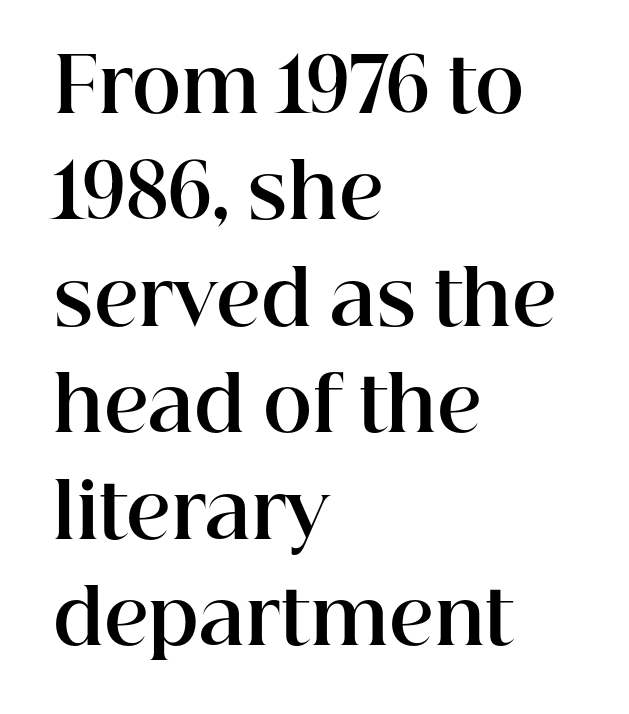
Q: Is the text bold? A: Yes.
Q: Is the text italic (slanted)? A: No, it is upright.
Q: Is the typeface a serif or a sans-serif typeface? A: Serif.
Q: Is the text underlined? A: No.
Q: How is the paragraph aligned? A: Left-aligned.
Q: Is the spacing between letters normal or unusually wide? A: Normal.
Q: Is the spacing between lines tight, normal or loose? A: Normal.
Q: Width (condensed, normal, or wide)? A: Normal.
Q: Stroke contrast? A: High.
Q: x-height? A: Medium.
Q: Monospaced? A: No.
